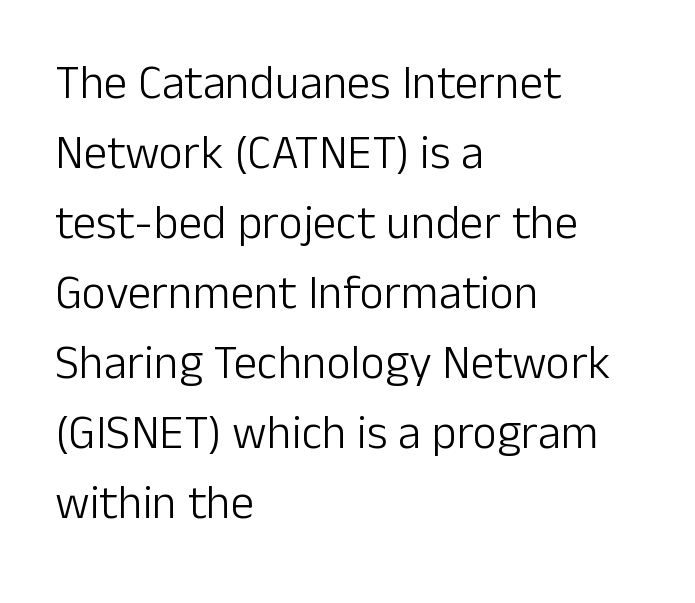
Regarding leading, the lines here are spaced in the standard way. Letterform terminals end flat and unadorned throughout the passage. Every character sits straight up, as roman type does. The rendering uses natural spacing where letterforms have individual widths.
